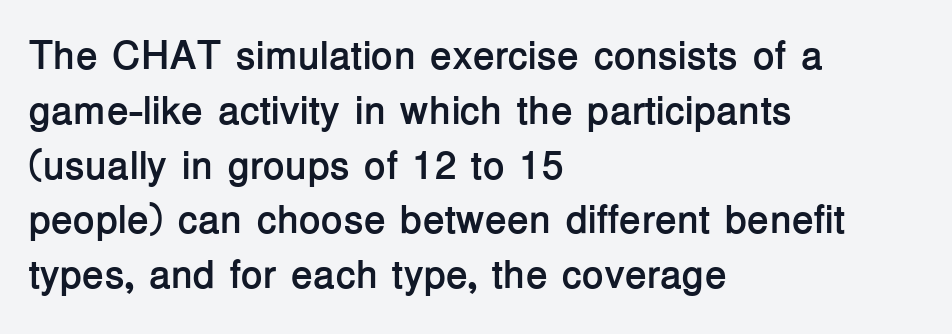
Font category for this specimen: sans-serif. Normally led — the rows are evenly, conventionally spaced. Honestly, the letter spacing is just normal — you wouldn't notice it. Compared with a centered layout, this one pins lines to the left instead. The face used here is proportionally spaced, like ordinary book or web type.
